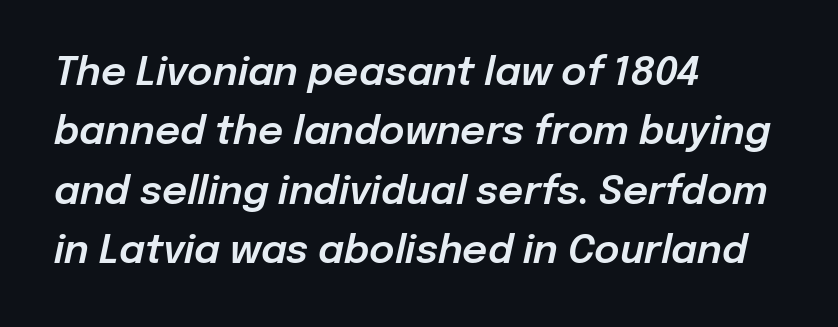
Q: Is the text italic (slanted)? A: Yes, it leans right by about 12 degrees.
Q: Is the text underlined? A: No.
Q: How is the paragraph aligned? A: Left-aligned.
Q: Is the spacing between letters normal or unusually wide? A: Normal.
Q: Is the spacing between lines tight, normal or loose? A: Normal.
Q: Width (condensed, normal, or wide)? A: Normal.
Q: Stroke contrast? A: Low.
Q: x-height? A: Medium.
Q: Monospaced? A: No.
